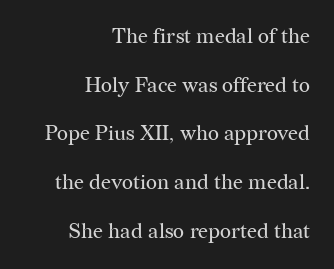
Q: Is the text bold? A: No.
Q: Is the text italic (slanted)? A: No, it is upright.
Q: Is the text underlined? A: No.
Q: How is the paragraph aligned? A: Right-aligned.
Q: Is the spacing between letters normal or unusually wide? A: Normal.
Q: Is the spacing between lines tight, normal or loose? A: Loose.
